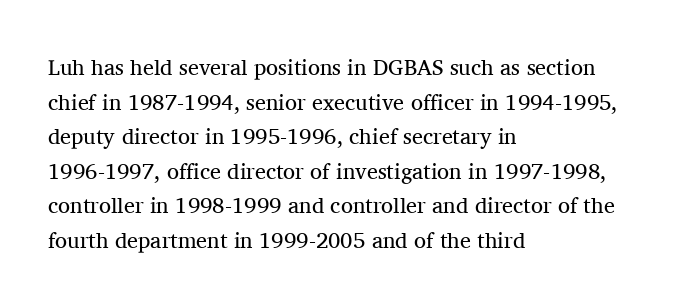
The image shows 22 px text type, upright; set left-aligned, normal line spacing (1.57x), normal letter spacing, not underlined.
